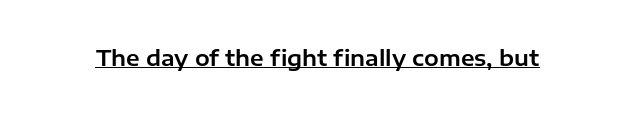
Q: Is the text italic (slanted)? A: No, it is upright.
Q: Is the text underlined? A: Yes.
Q: Is the spacing between letters normal or unusually wide? A: Normal.
